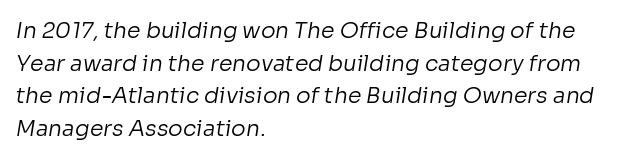
{"bold": "no", "underline": "no", "align": "left", "line_spacing": "normal", "line_spacing_ratio": 1.48, "letter_spacing": "normal", "letter_spacing_em": 0.0, "glyph_px": 22}
